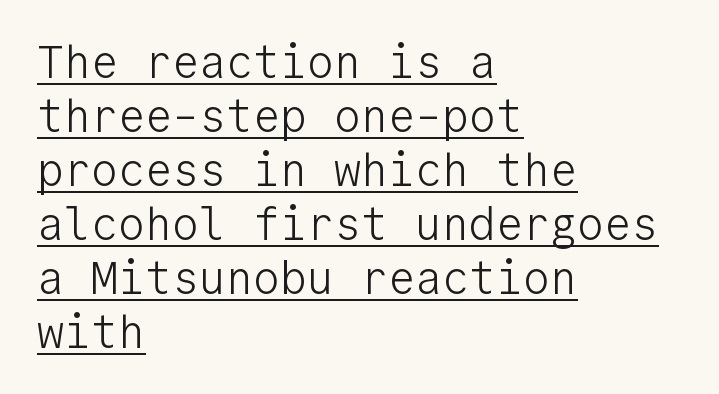
Every word sits above its own underline. Notice how the passage keeps a crisp vertical edge on the left only. Is this a fixed-width face? Yes — each glyph sits in an identical cell. This rendering leaves character spacing at its baseline value. Italic: no, the glyphs are upright roman. Stem width sits at or under what a default text font uses.
